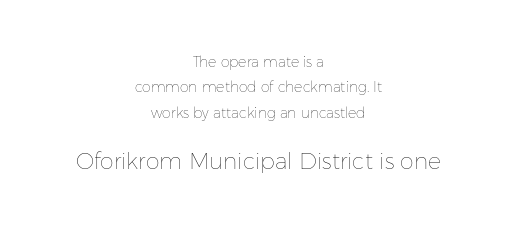
The gap between lines stays unmarked. It's the straight-up-and-down kind of type. These lines stack symmetrically, like a column narrowing and widening about its center. The font is comparable to plain body text, perhaps lighter.
